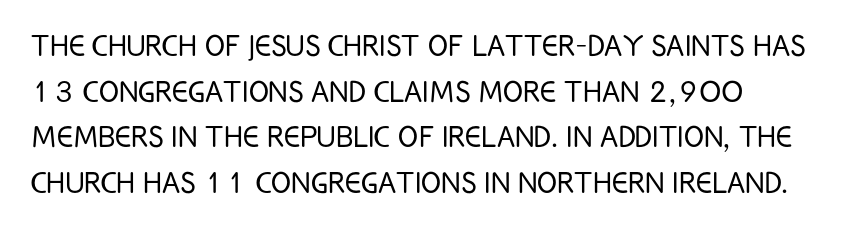
The image shows 37 px light, condensed sans-serif type, upright; set left-aligned, line spacing 1.23x, normal letter spacing, not underlined; low stroke contrast and a large x-height.
